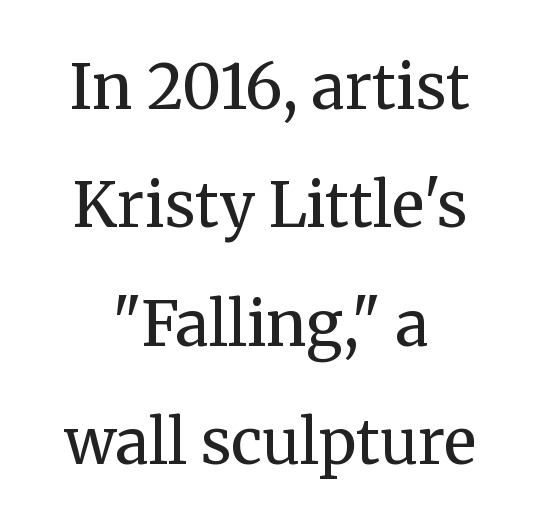
Q: Is the text bold? A: No.
Q: Is the text italic (slanted)? A: No, it is upright.
Q: Is the typeface a serif or a sans-serif typeface? A: Serif.
Q: Is the text underlined? A: No.
Q: How is the paragraph aligned? A: Centered.
Q: Is the spacing between letters normal or unusually wide? A: Normal.
Q: Is the spacing between lines tight, normal or loose? A: Loose.
Q: Width (condensed, normal, or wide)? A: Normal.
Q: Stroke contrast? A: Medium.
Q: x-height? A: Medium.
Q: Monospaced? A: No.
